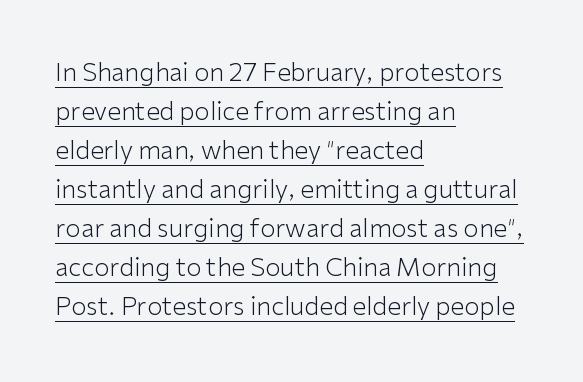
{"italic": "no", "bold": "no", "underline": "yes", "align": "left", "line_spacing": "normal", "line_spacing_ratio": 1.56, "letter_spacing": "normal", "letter_spacing_em": 0.0, "glyph_px": 25}
